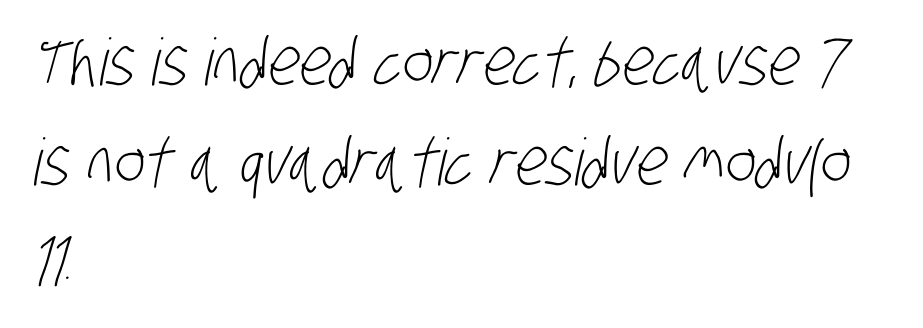
The letters look calm and open, with moderate or lighter stems. Proportional: the letters do not fall into vertical columns. A typesetter would call this zero additional tracking. Observe the absence of serifs on each vertical stroke in this sample.
